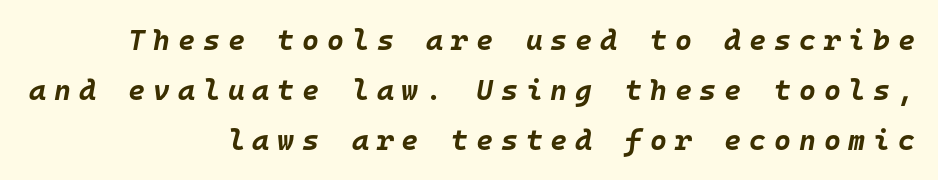
{"italic": "yes", "lean": "right", "slant_degrees": 10, "bold": "yes", "weight": "bold", "width": "normal", "stroke_contrast": "low", "x_height": "large", "monospaced": "yes", "underline": "no", "align": "right", "line_spacing_ratio": 1.72, "letter_spacing": "wide", "letter_spacing_em": 0.27, "glyph_px": 29}
